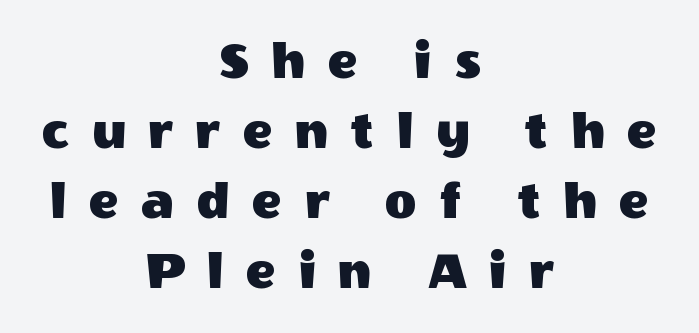
Q: Is the text italic (slanted)? A: No, it is upright.
Q: Is the typeface a serif or a sans-serif typeface? A: Sans-serif.
Q: Is the text underlined? A: No.
Q: How is the paragraph aligned? A: Centered.
Q: Is the spacing between letters normal or unusually wide? A: Unusually wide.
Q: Is the spacing between lines tight, normal or loose? A: Normal.
Q: Width (condensed, normal, or wide)? A: Normal.
Q: x-height? A: Large.
Q: Monospaced? A: No.
